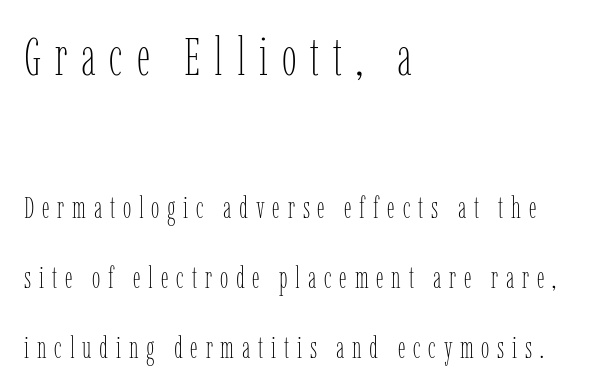
{"italic": "no", "bold": "no", "weight": "thin", "width": "condensed", "stroke_contrast": "low", "x_height": "medium", "monospaced": "no", "underline": "no", "align": "left", "line_spacing": "loose", "line_spacing_ratio": 2.32, "letter_spacing": "wide", "letter_spacing_em": 0.26, "larger_block": "first", "size_ratio": 1.77, "glyph_px": 53}
